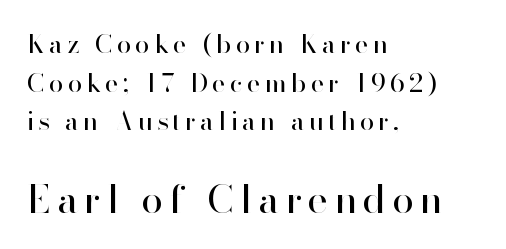
A sans-serif font was chosen for this passage. The lettering holds an erect, upright posture throughout. Line starts are locked; line ends wander. The letters in the lower block stand taller than those in the block above. Check under the words: just untouched page. Think of a printed novel: that variable character pitch is what you see here.
